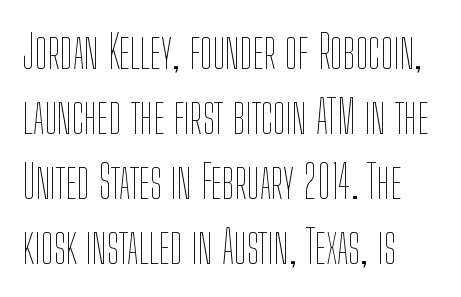
The letters stand upright; this is a roman face. The lines in this sample share a left origin and differ only in where they stop. Varying glyph widths throughout — classic text-font behaviour. Heaviness? Minimal to ordinary, like unemphasized prose. This rendering leaves character spacing at its baseline value. Summary of vertical rhythm: regular, with standard interline spacing.
